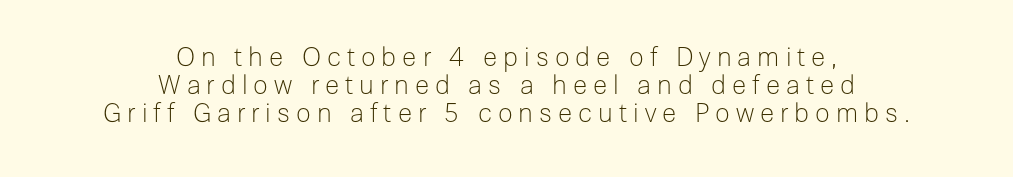
The rendering inserts visible extra space after every character. Closely set lines give the paragraph a compact silhouette. The lettering holds an erect, upright posture throughout. No heavy texture on the line: the type isn't bold. The glyphs are unaccompanied by any horizontal stroke below them. Both edges are ragged and mirror each other, which tells us the setting is centered.
